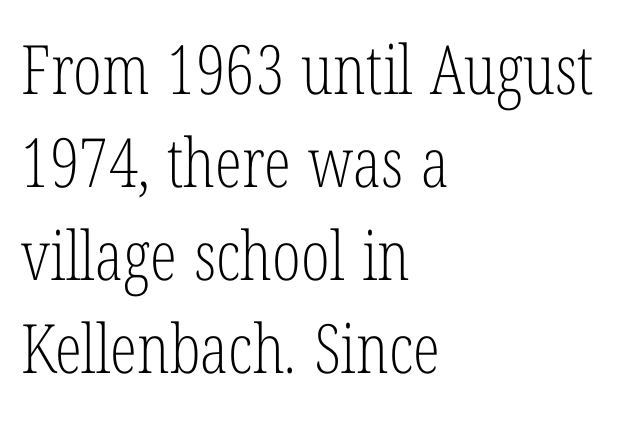
The image shows 68 px light, condensed serif type, upright; set left-aligned, normal line spacing (1.37x), normal letter spacing, not underlined; low stroke contrast and a medium x-height.
